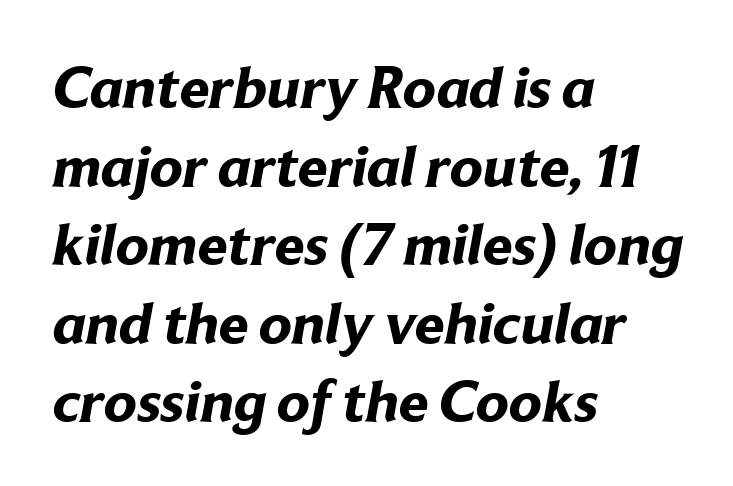
Q: Is the text bold? A: Yes.
Q: Is the typeface a serif or a sans-serif typeface? A: Sans-serif.
Q: Is the text underlined? A: No.
Q: How is the paragraph aligned? A: Left-aligned.
Q: Is the spacing between letters normal or unusually wide? A: Normal.
Q: Is the spacing between lines tight, normal or loose? A: Normal.
Q: Width (condensed, normal, or wide)? A: Normal.
Q: Stroke contrast? A: Low.
Q: x-height? A: Medium.
Q: Monospaced? A: No.
